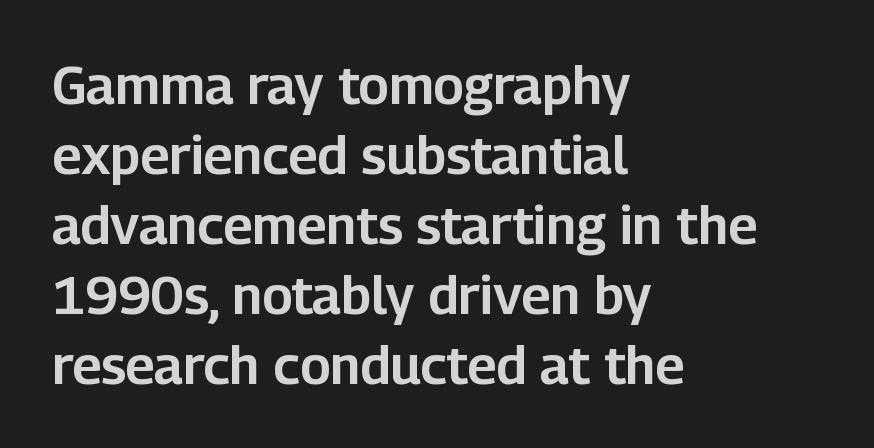
The image shows 53 px sans-serif type, upright; set left-aligned, normal line spacing (1.32x), normal letter spacing, not underlined; low stroke contrast and a medium x-height.
